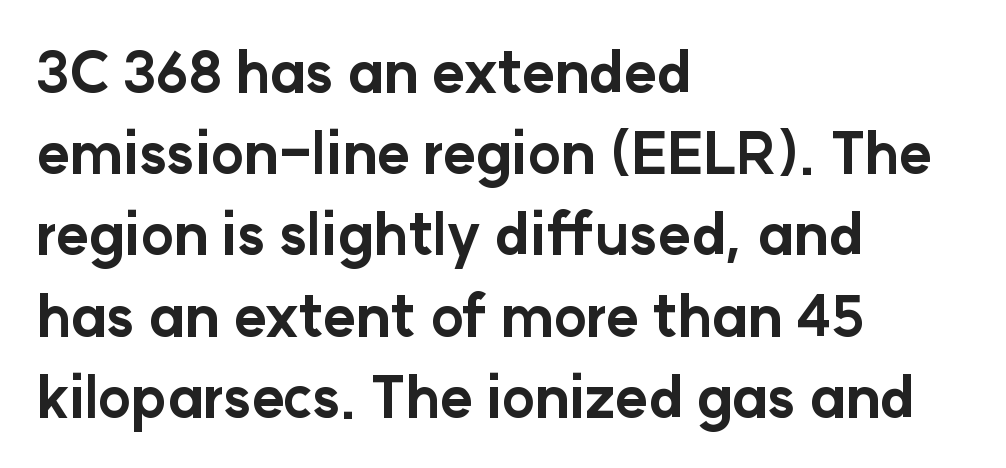
You could call the tracking neutral — neither tight nor loose. Check the space under the baseline: it is left empty. Is there much room between lines? A standard amount, neither cramped nor airy. Upright lettering throughout.
